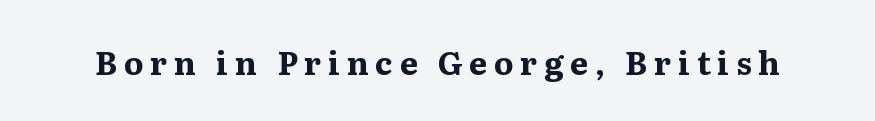
Q: Is the text bold? A: Yes.
Q: Is the text italic (slanted)? A: No, it is upright.
Q: Is the typeface a serif or a sans-serif typeface? A: Serif.
Q: Is the text underlined? A: No.
Q: Is the spacing between letters normal or unusually wide? A: Unusually wide.
Q: Width (condensed, normal, or wide)? A: Normal.
Q: Stroke contrast? A: Medium.
Q: x-height? A: Medium.
Q: Monospaced? A: No.
